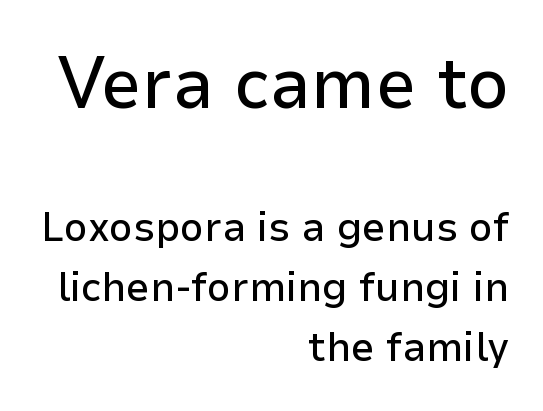
Q: Is the text italic (slanted)? A: No, it is upright.
Q: Is the typeface a serif or a sans-serif typeface? A: Sans-serif.
Q: Is the text underlined? A: No.
Q: How is the paragraph aligned? A: Right-aligned.
Q: Is the spacing between letters normal or unusually wide? A: Normal.
Q: Is the spacing between lines tight, normal or loose? A: Normal.
Q: Which block of text is set in a larger size, the first (top) or the second (bottom)? A: The first (top) one.
Q: Width (condensed, normal, or wide)? A: Normal.
Q: Stroke contrast? A: Low.
Q: x-height? A: Medium.
Q: Monospaced? A: No.
